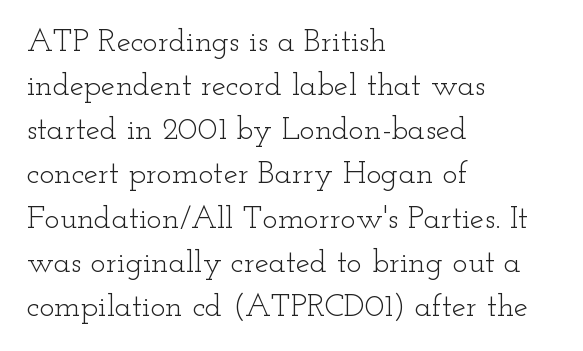
Q: Is the text bold? A: No.
Q: Is the text italic (slanted)? A: No, it is upright.
Q: Is the typeface a serif or a sans-serif typeface? A: Serif.
Q: Is the text underlined? A: No.
Q: How is the paragraph aligned? A: Left-aligned.
Q: Is the spacing between letters normal or unusually wide? A: Normal.
Q: Is the spacing between lines tight, normal or loose? A: Normal.
Q: Width (condensed, normal, or wide)? A: Wide.
Q: Stroke contrast? A: Low.
Q: x-height? A: Small.
Q: Monospaced? A: No.
